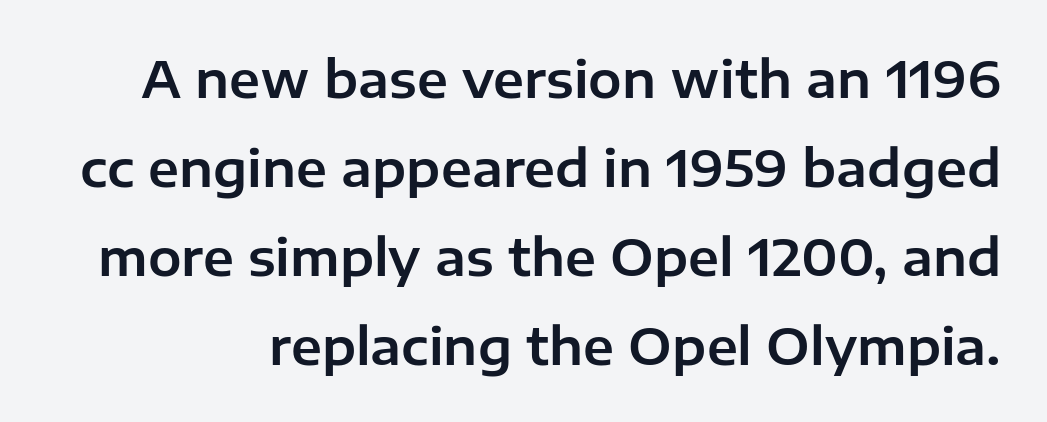
Students, note that the glyphs here touch the page at normal intervals. Each letter keeps its own natural width here, so spacing adapts to shape. Tall strokes in this sample are plumb rather than angled. Stroke terminals: plain, sans-serif. Any mark beneath the type? The region is blank.
